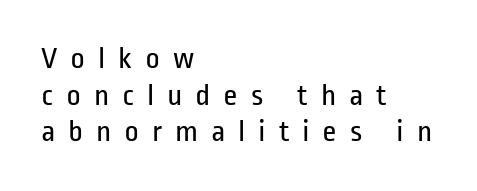
{"serif": "no", "italic": "no", "bold": "no", "weight": "regular", "width": "condensed", "stroke_contrast": "low", "x_height": "medium", "monospaced": "no", "underline": "no", "align": "left", "line_spacing_ratio": 1.18, "letter_spacing": "wide", "letter_spacing_em": 0.41, "glyph_px": 31}
